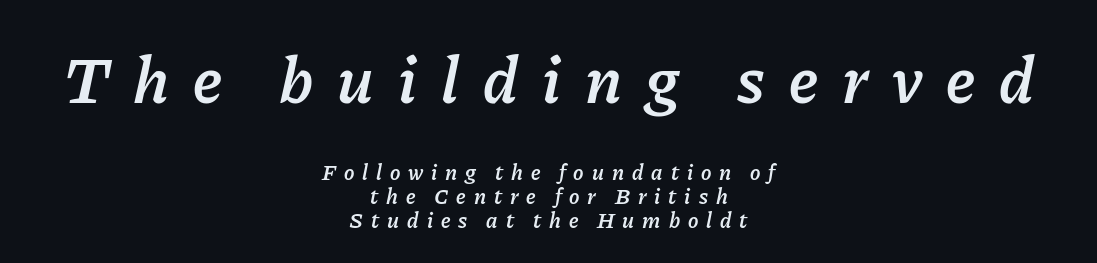
The image shows 67 px semibold type, italic (leaning right); set centered, tight line spacing (1.09x), unusually wide letter spacing (+0.36 em), not underlined; the first (top) block is 3.05x larger; low stroke contrast and a medium x-height.
